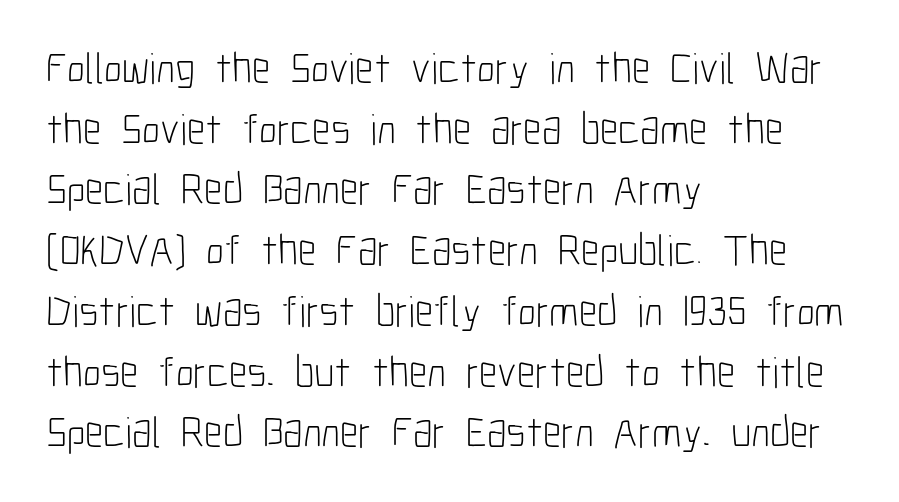
Q: Is the text bold? A: No.
Q: Is the text italic (slanted)? A: No, it is upright.
Q: Is the typeface a serif or a sans-serif typeface? A: Sans-serif.
Q: Is the text underlined? A: No.
Q: How is the paragraph aligned? A: Left-aligned.
Q: Is the spacing between letters normal or unusually wide? A: Normal.
Q: Is the spacing between lines tight, normal or loose? A: Normal.
Q: Width (condensed, normal, or wide)? A: Condensed.
Q: Stroke contrast? A: Low.
Q: x-height? A: Medium.
Q: Monospaced? A: No.
